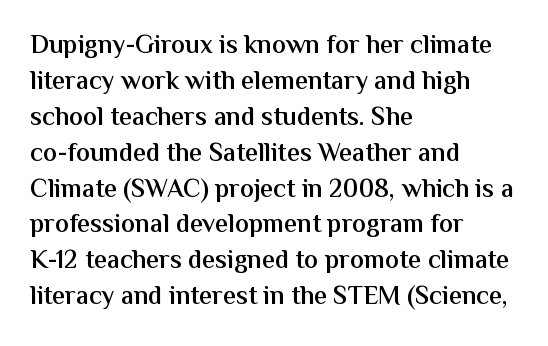
{"italic": "no", "bold": "semi", "underline": "no", "align": "left", "line_spacing": "normal", "line_spacing_ratio": 1.38, "letter_spacing": "normal", "letter_spacing_em": 0.0, "glyph_px": 26}
